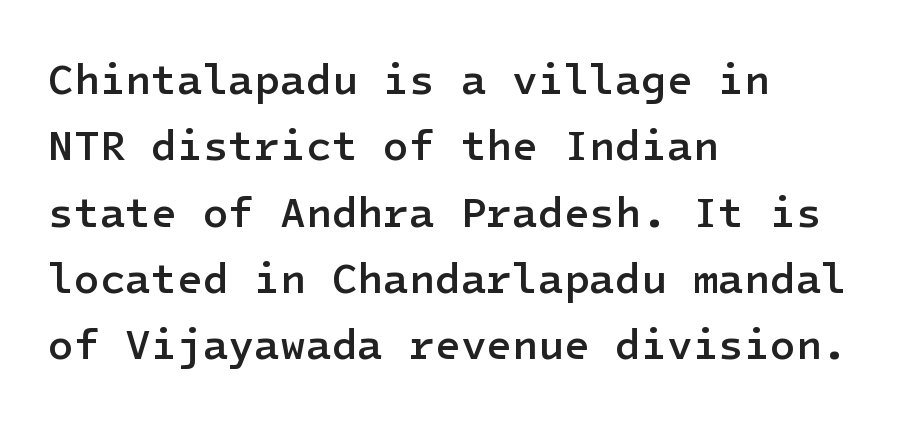
The image shows 42 px semibold sans-serif type, upright; set left-aligned, normal line spacing (1.58x), normal letter spacing, not underlined; low stroke contrast and a medium x-height.
